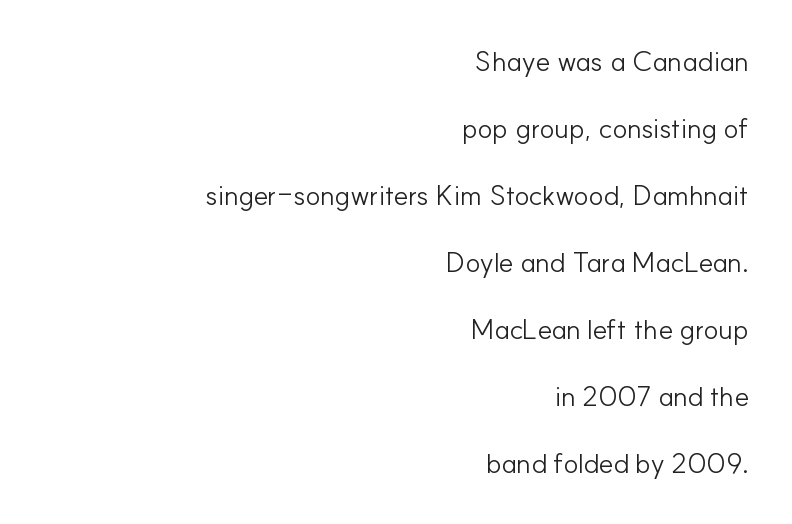
{"serif": "no", "italic": "no", "bold": "no", "weight": "light", "width": "normal", "stroke_contrast": "low", "x_height": "small", "monospaced": "no", "underline": "no", "align": "right", "line_spacing": "loose", "line_spacing_ratio": 2.39, "letter_spacing": "normal", "letter_spacing_em": 0.0, "glyph_px": 28}
